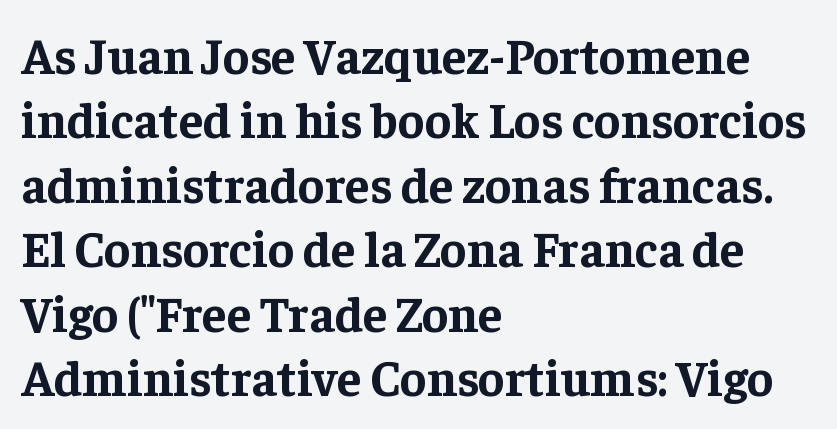
The image shows 50 px bold serif type, upright; set left-aligned, normal line spacing (1.29x), normal letter spacing, not underlined; low stroke contrast and a medium x-height.
